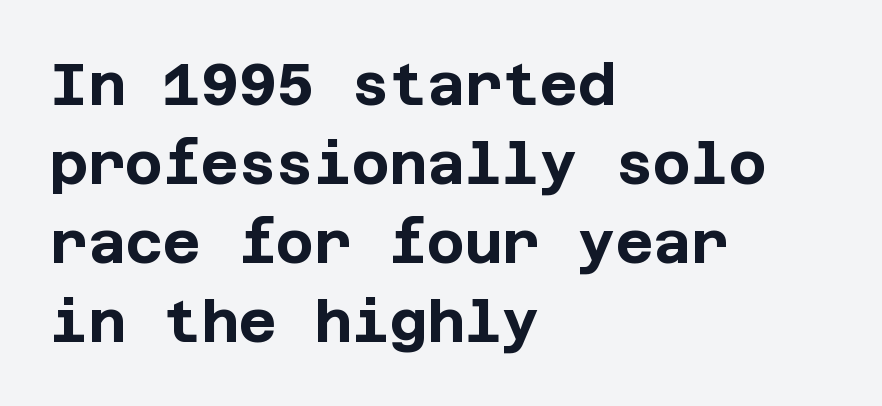
{"serif": "no", "italic": "no", "bold": "yes", "weight": "bold", "width": "normal", "stroke_contrast": "low", "x_height": "large", "underline": "no", "align": "left", "line_spacing": "normal", "line_spacing_ratio": 1.36, "letter_spacing": "normal", "letter_spacing_em": 0.0, "glyph_px": 58}
